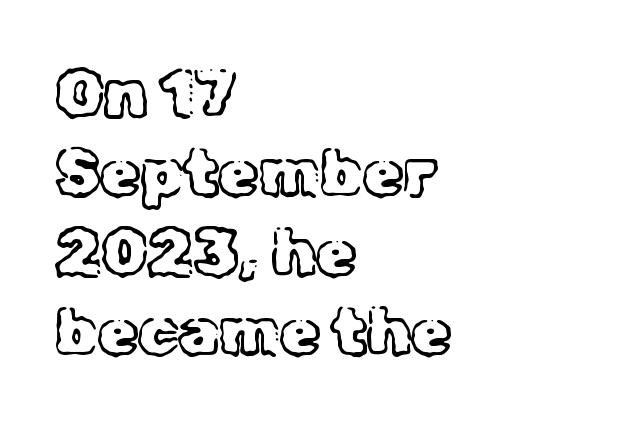
Inter-character spacing is left at the font's built-in metrics. The passage shown is not bold in any degree. The gap between lines stays unmarked. The passage is arranged the way most books set body copy — flush left. The specimen reads as upright at a glance. Think of a printed novel: that variable character pitch is what you see here.
